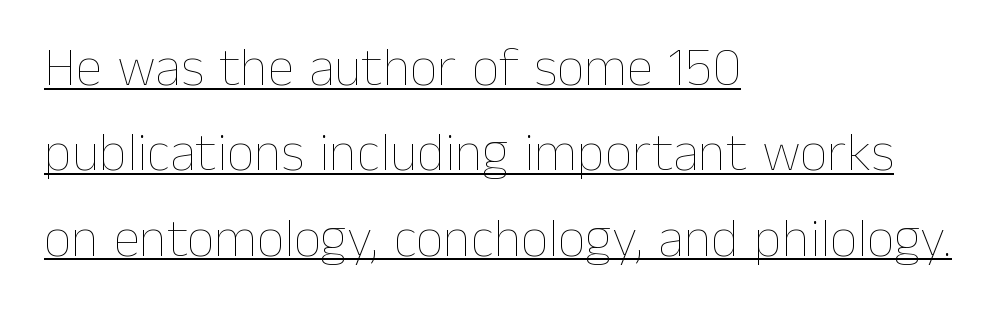
{"italic": "no", "bold": "no", "weight": "thin", "width": "normal", "stroke_contrast": "low", "x_height": "medium", "monospaced": "no", "underline": "yes", "align": "left", "line_spacing": "normal", "line_spacing_ratio": 1.58, "letter_spacing": "normal", "letter_spacing_em": 0.0, "glyph_px": 54}
